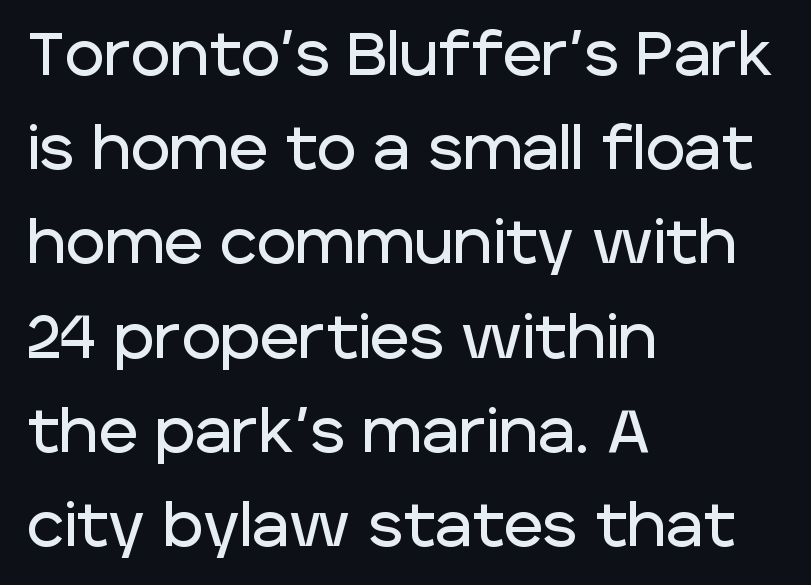
Characters follow at the spacing the type designer built in. Italic: no, the glyphs are upright roman. The space beneath each line is pristine and unruled. How would I describe the line gaps? Plain and ordinary. The font family rendered here belongs to the sans-serif group.
